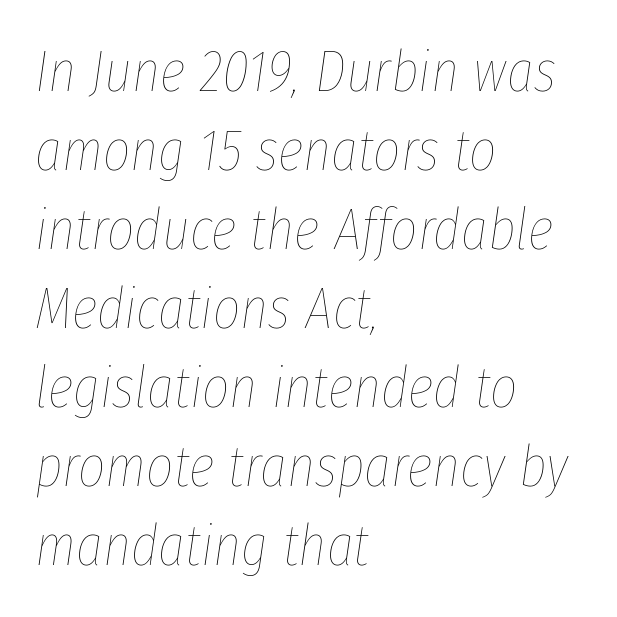
The image shows 59 px thin, condensed type, italic (leaning right); set left-aligned, normal line spacing (1.34x), normal letter spacing, not underlined; low stroke contrast and a medium x-height.
